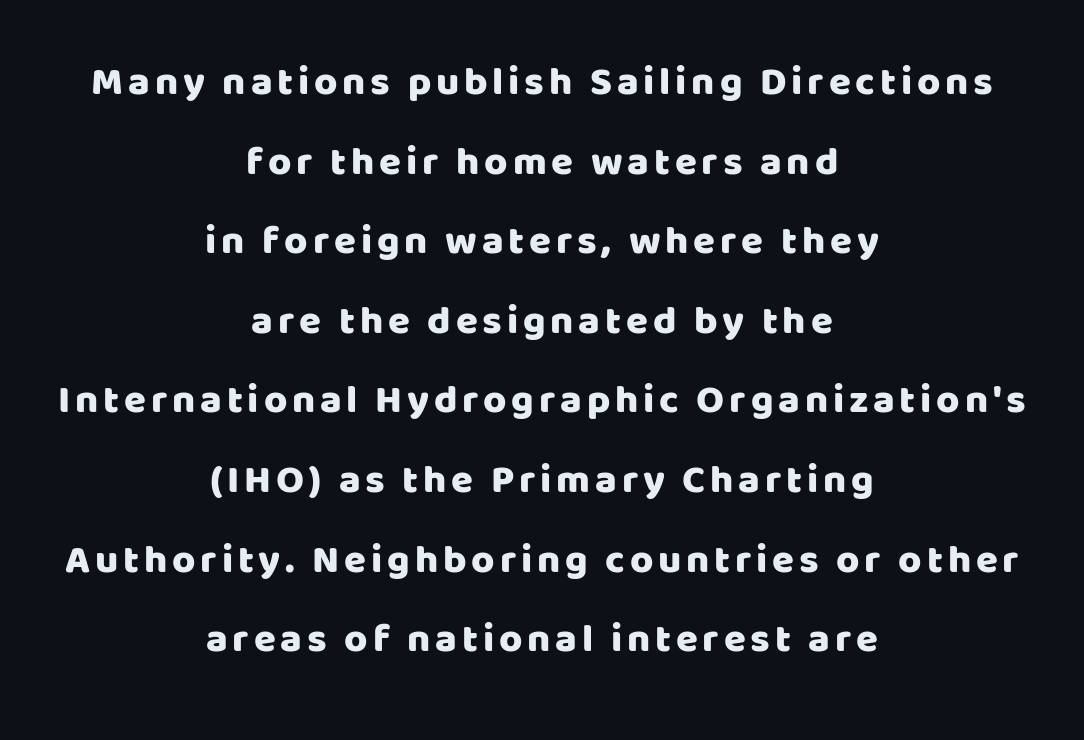
Spacing verdict: proportional, widths tailored to each character. The baseline area is clear. Posture: vertical. The compositor balanced each line on the midline. Notice the wide empty band between every row — that's loose leading.
